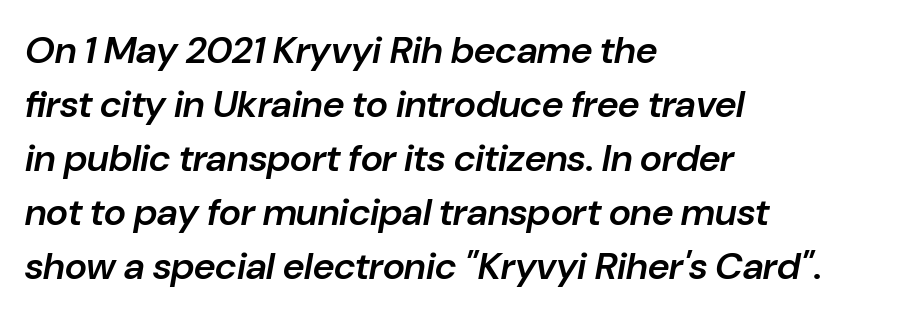
Q: Is the text bold? A: Semi-bold.
Q: Is the text italic (slanted)? A: Yes, it leans right by about 10 degrees.
Q: Is the text underlined? A: No.
Q: How is the paragraph aligned? A: Left-aligned.
Q: Is the spacing between letters normal or unusually wide? A: Normal.
Q: Is the spacing between lines tight, normal or loose? A: Normal.
Q: Width (condensed, normal, or wide)? A: Normal.
Q: Stroke contrast? A: Low.
Q: x-height? A: Medium.
Q: Monospaced? A: No.
